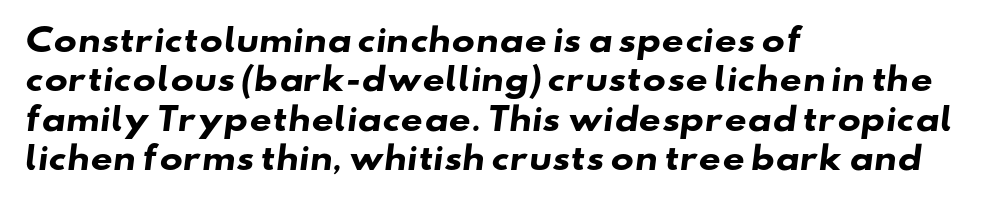
{"serif": "no", "bold": "yes", "weight": "heavy", "width": "wide", "stroke_contrast": "low", "x_height": "small", "monospaced": "no", "underline": "no", "align": "left", "line_spacing": "normal", "line_spacing_ratio": 1.27, "letter_spacing": "normal", "letter_spacing_em": 0.0, "glyph_px": 31}
